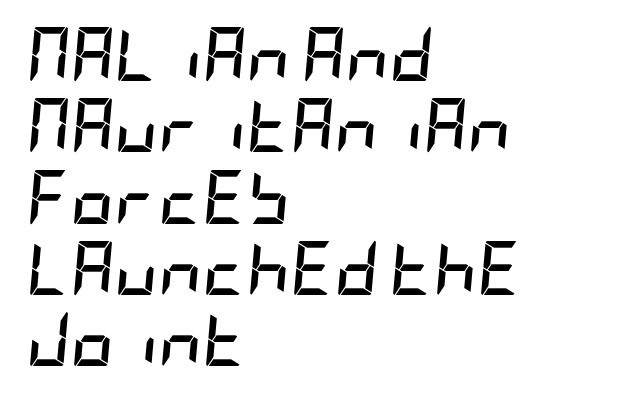
Q: Is the text bold? A: Yes.
Q: Is the text italic (slanted)? A: Yes, it leans right by about 5 degrees.
Q: Is the text underlined? A: No.
Q: How is the paragraph aligned? A: Left-aligned.
Q: Is the spacing between letters normal or unusually wide? A: Normal.
Q: Is the spacing between lines tight, normal or loose? A: Normal.
Q: Width (condensed, normal, or wide)? A: Condensed.
Q: Stroke contrast? A: Low.
Q: x-height? A: Large.
